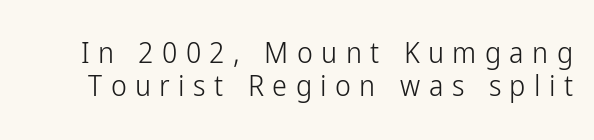
The image shows 30 px light, condensed sans-serif type, upright; set tight line spacing (1.1x), unusually wide letter spacing (+0.28 em), not underlined; low stroke contrast and a medium x-height.
